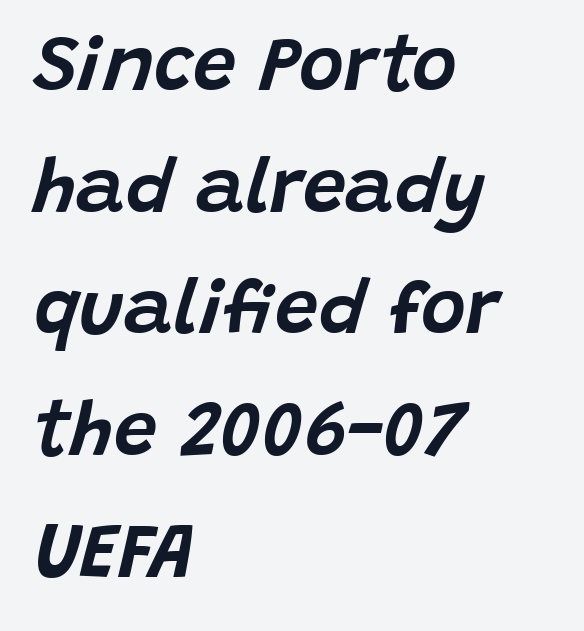
The zone under the glyphs is completely vacant. Character widths vary here, with narrow letters taking less room than wide ones. The vertical gap from one line to the next is medium. The paragraph has a hard left edge and a soft right edge. The face used here is rendered with its standard letterfit. Italic: yes, the glyphs are oblique.
